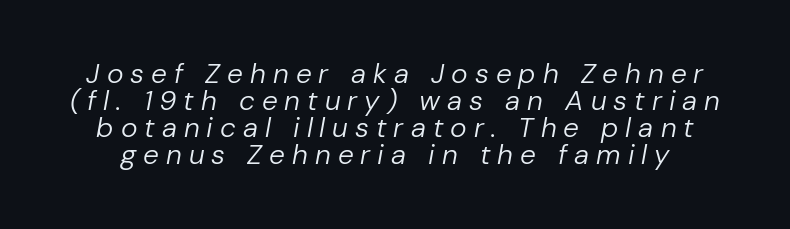
{"italic": "yes", "lean": "right", "slant_degrees": 10, "bold": "no", "weight": "regular", "width": "normal", "stroke_contrast": "low", "x_height": "medium", "monospaced": "no", "underline": "no", "line_spacing": "tight", "line_spacing_ratio": 0.97, "letter_spacing": "wide", "letter_spacing_em": 0.25, "glyph_px": 28}
